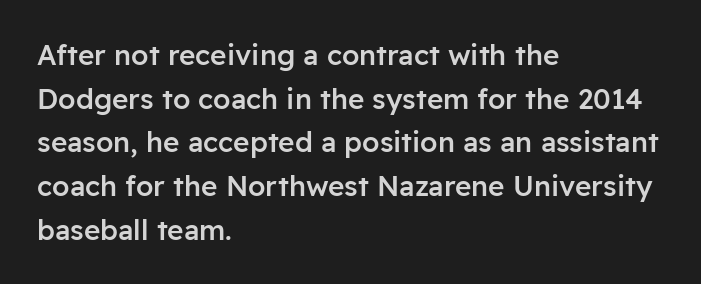
Q: Is the text bold? A: Semi-bold.
Q: Is the text italic (slanted)? A: No, it is upright.
Q: Is the typeface a serif or a sans-serif typeface? A: Sans-serif.
Q: Is the text underlined? A: No.
Q: How is the paragraph aligned? A: Left-aligned.
Q: Is the spacing between letters normal or unusually wide? A: Normal.
Q: Is the spacing between lines tight, normal or loose? A: Normal.
Q: Width (condensed, normal, or wide)? A: Normal.
Q: Stroke contrast? A: Low.
Q: x-height? A: Medium.
Q: Monospaced? A: No.
